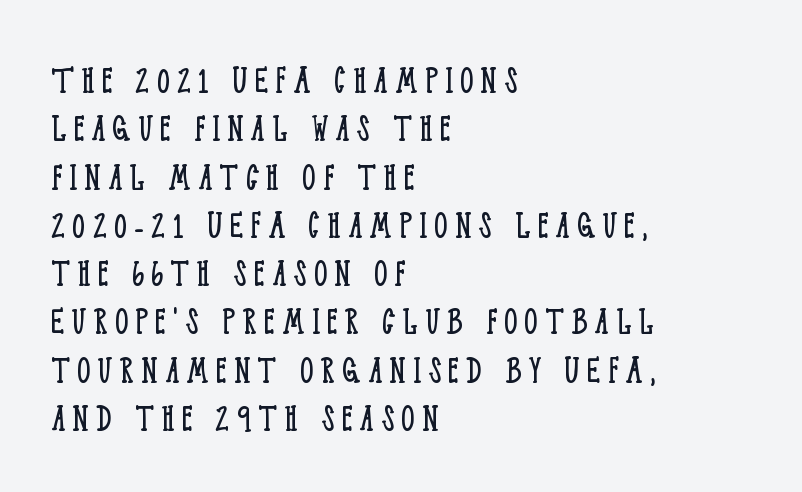
Q: Is the text bold? A: No.
Q: Is the text italic (slanted)? A: No, it is upright.
Q: Is the typeface a serif or a sans-serif typeface? A: Serif.
Q: Is the text underlined? A: No.
Q: How is the paragraph aligned? A: Left-aligned.
Q: Is the spacing between lines tight, normal or loose? A: Tight.
Q: Width (condensed, normal, or wide)? A: Condensed.
Q: Stroke contrast? A: Low.
Q: x-height? A: Large.
Q: Monospaced? A: No.
